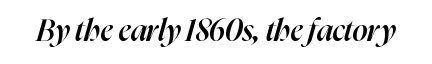
{"italic": "yes", "lean": "right", "slant_degrees": 16, "bold": "semi", "weight": "semibold", "width": "normal", "stroke_contrast": "high", "x_height": "medium", "monospaced": "no", "underline": "no", "letter_spacing": "normal", "letter_spacing_em": 0.0, "glyph_px": 30}
